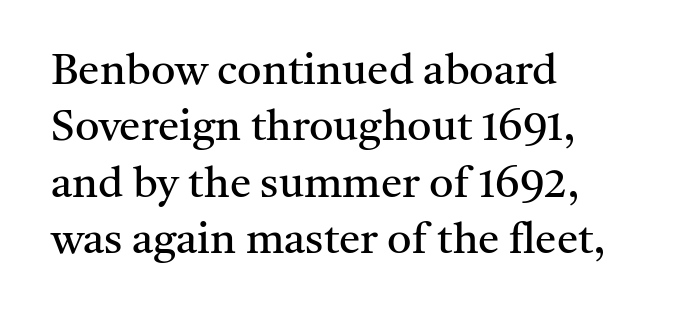
Q: Is the text bold? A: No.
Q: Is the text italic (slanted)? A: No, it is upright.
Q: Is the typeface a serif or a sans-serif typeface? A: Serif.
Q: Is the text underlined? A: No.
Q: How is the paragraph aligned? A: Left-aligned.
Q: Is the spacing between letters normal or unusually wide? A: Normal.
Q: Is the spacing between lines tight, normal or loose? A: Normal.
Q: Width (condensed, normal, or wide)? A: Normal.
Q: Stroke contrast? A: Medium.
Q: x-height? A: Medium.
Q: Monospaced? A: No.
